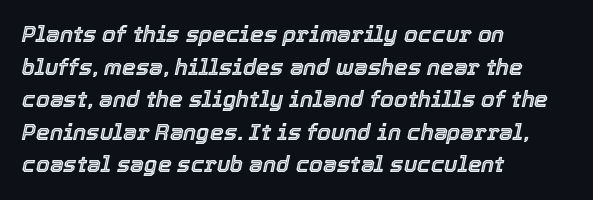
Looking at the ascenders, they clearly lean. The line-height multiplier appears to be the usual default. The passage shown is not underscored anywhere. The compositor pushed each line to the left boundary.
